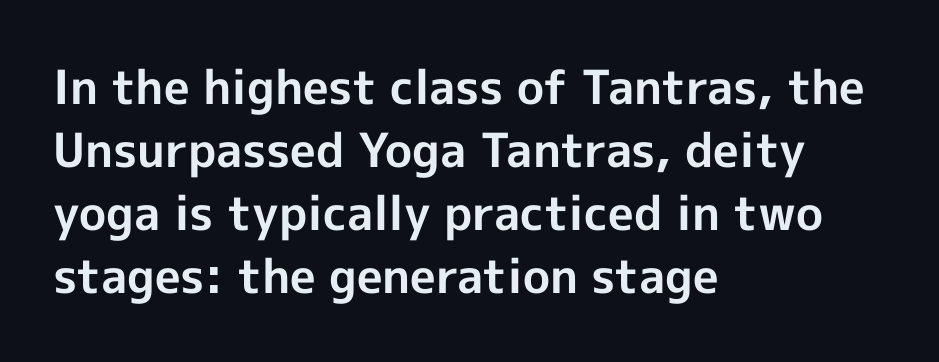
A bare baseline throughout the passage. Spacing verdict: proportional, widths tailored to each character. How would I describe the line gaps? Plain and ordinary. Every character sits straight up, as roman type does. The glyphs in this specimen are sans serif.
